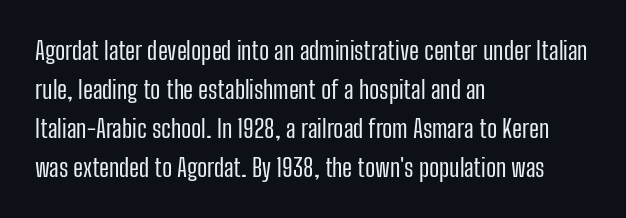
The space between consecutive lines is moderate. In terms of letterspacing, this is plain default setting. This rendering features lettering with no underline. Is the stroke heavy? The answer is a plain regular-or-lighter.
